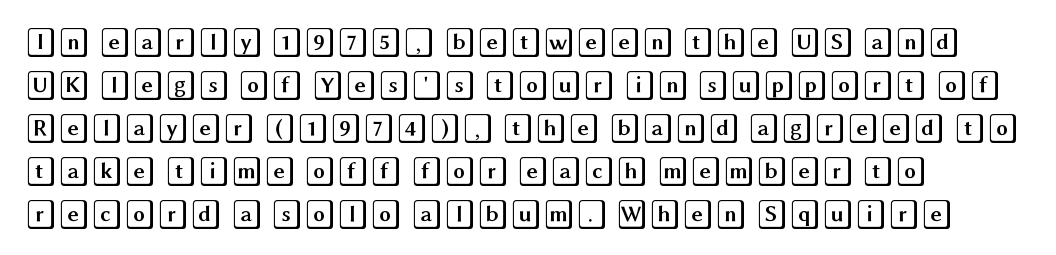
{"italic": "no", "width": "wide", "x_height": "large", "underline": "no", "align": "left", "line_spacing": "normal", "line_spacing_ratio": 1.43, "letter_spacing": "normal", "letter_spacing_em": 0.0, "glyph_px": 30}
